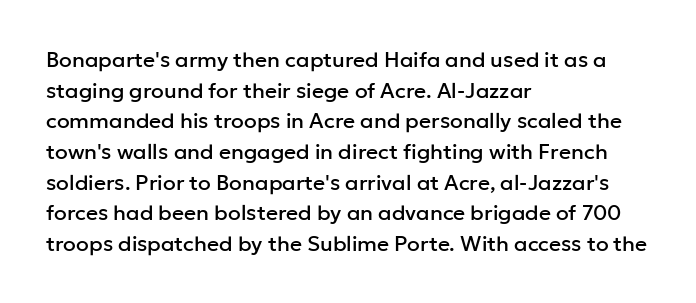
Q: Is the text italic (slanted)? A: No, it is upright.
Q: Is the text underlined? A: No.
Q: How is the paragraph aligned? A: Left-aligned.
Q: Is the spacing between letters normal or unusually wide? A: Normal.
Q: Is the spacing between lines tight, normal or loose? A: Normal.
